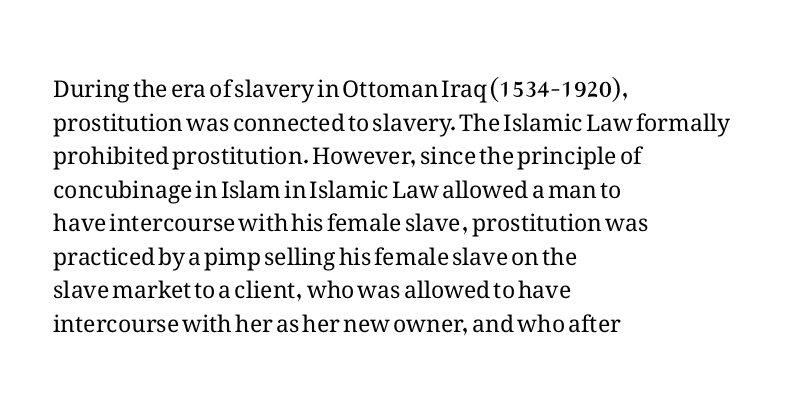
The image shows 23 px text type, upright; set left-aligned, normal line spacing (1.46x), normal letter spacing, not underlined.
